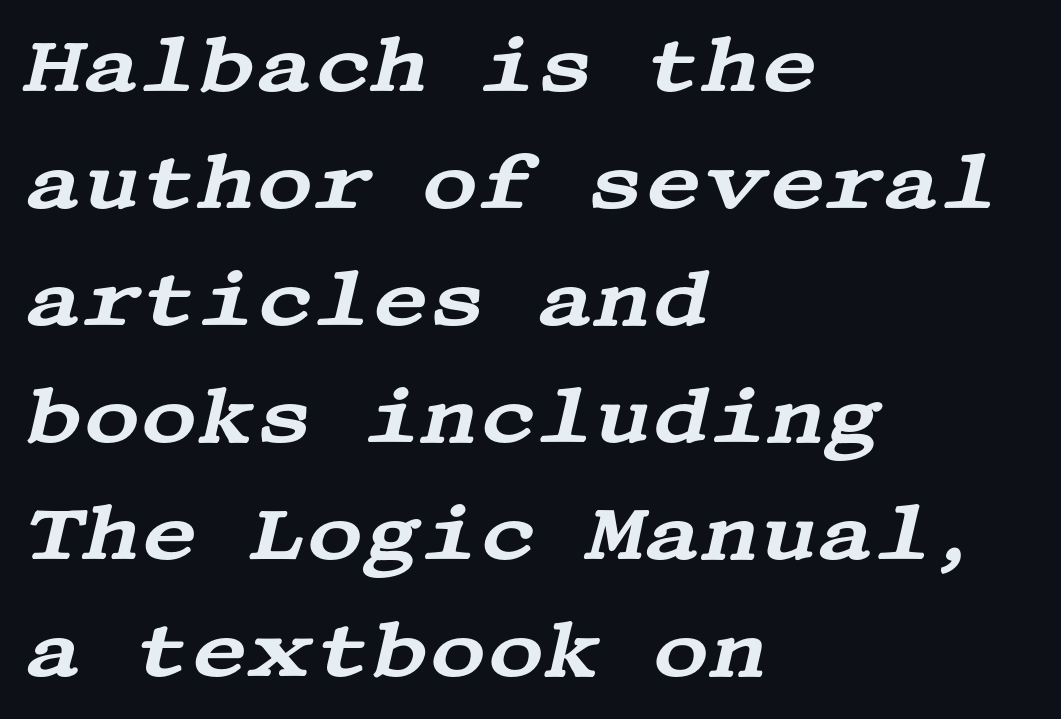
{"serif": "yes", "italic": "yes", "lean": "right", "slant_degrees": 13, "width": "wide", "stroke_contrast": "medium", "x_height": "large", "underline": "no", "align": "left", "line_spacing": "normal", "line_spacing_ratio": 1.5, "letter_spacing": "normal", "letter_spacing_em": 0.0, "glyph_px": 78}
